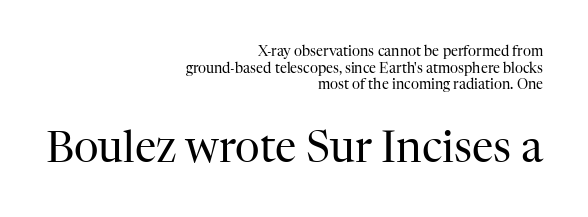
Q: Is the text bold? A: No.
Q: Is the text italic (slanted)? A: No, it is upright.
Q: Is the typeface a serif or a sans-serif typeface? A: Serif.
Q: Is the text underlined? A: No.
Q: How is the paragraph aligned? A: Right-aligned.
Q: Is the spacing between letters normal or unusually wide? A: Normal.
Q: Which block of text is set in a larger size, the first (top) or the second (bottom)? A: The second (bottom) one.
Q: Width (condensed, normal, or wide)? A: Normal.
Q: Stroke contrast? A: High.
Q: x-height? A: Medium.
Q: Monospaced? A: No.
